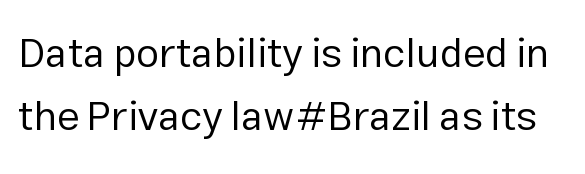
The image shows 41 px regular-weight sans-serif type, upright; set normal line spacing (1.54x), normal letter spacing, not underlined; low stroke contrast and a medium x-height.
